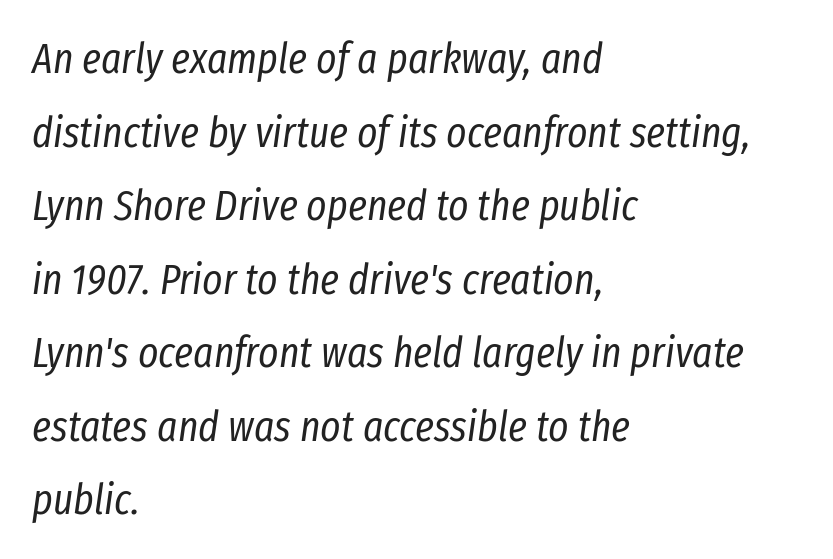
The image shows 43 px regular-weight, condensed type, italic (leaning right); set left-aligned, line spacing 1.71x, normal letter spacing, not underlined; low stroke contrast and a medium x-height.
